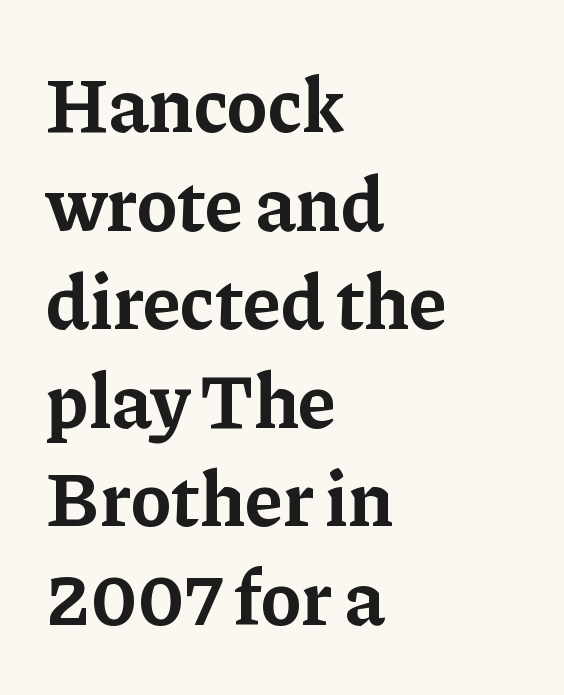
{"serif": "yes", "italic": "no", "bold": "yes", "weight": "bold", "width": "normal", "stroke_contrast": "low", "x_height": "medium", "monospaced": "no", "underline": "no", "align": "left", "line_spacing": "normal", "line_spacing_ratio": 1.28, "letter_spacing": "normal", "letter_spacing_em": 0.0, "glyph_px": 77}
